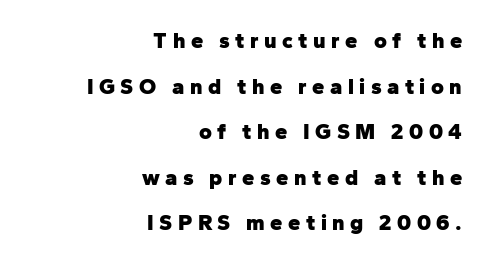
Q: Is the text bold? A: Yes.
Q: Is the text italic (slanted)? A: No, it is upright.
Q: Is the text underlined? A: No.
Q: How is the paragraph aligned? A: Right-aligned.
Q: Is the spacing between letters normal or unusually wide? A: Unusually wide.
Q: Is the spacing between lines tight, normal or loose? A: Loose.
